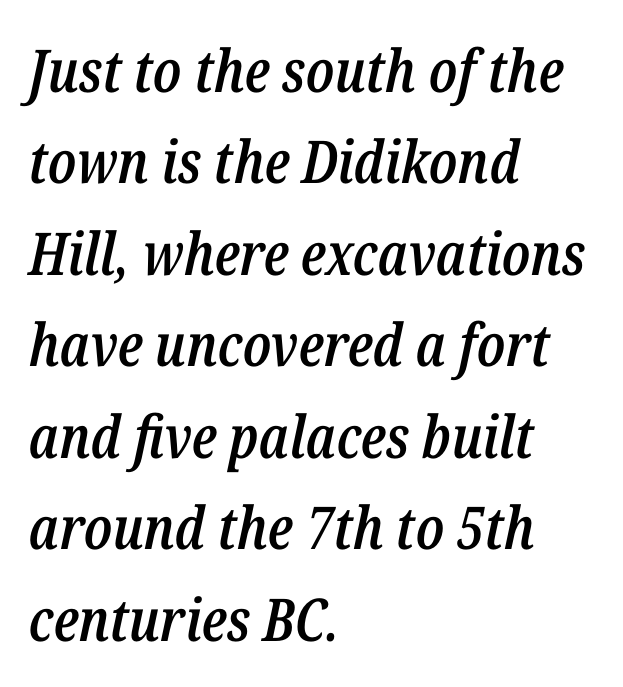
{"italic": "yes", "lean": "right", "slant_degrees": 12, "bold": "semi", "weight": "semibold", "width": "condensed", "stroke_contrast": "low", "x_height": "medium", "monospaced": "no", "underline": "no", "align": "left", "line_spacing": "normal", "line_spacing_ratio": 1.55, "letter_spacing": "normal", "letter_spacing_em": 0.0, "glyph_px": 59}
